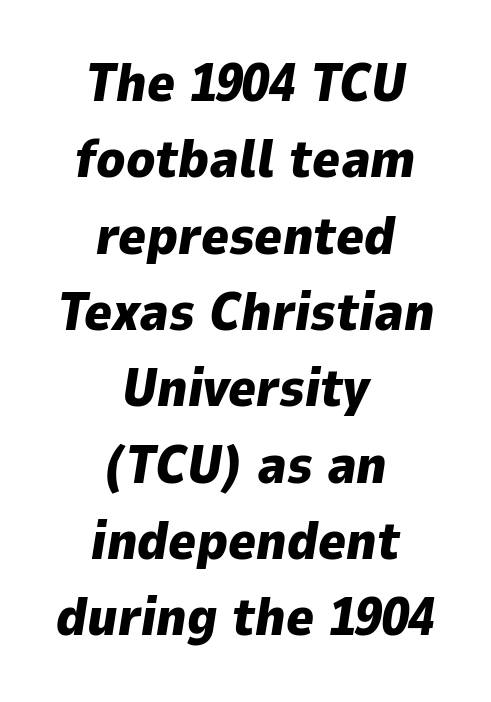
{"italic": "yes", "lean": "right", "slant_degrees": 9, "bold": "yes", "weight": "heavy", "width": "normal", "stroke_contrast": "low", "x_height": "medium", "monospaced": "no", "underline": "no", "align": "center", "line_spacing": "normal", "line_spacing_ratio": 1.44, "letter_spacing": "normal", "letter_spacing_em": 0.0, "glyph_px": 53}
